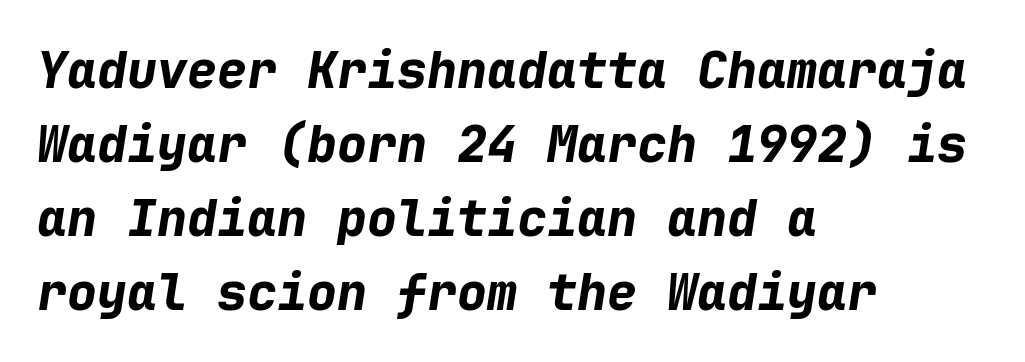
The image shows 50 px bold type, italic (leaning right), monospaced; set left-aligned, normal line spacing (1.48x), normal letter spacing, not underlined; low stroke contrast and a medium x-height.
